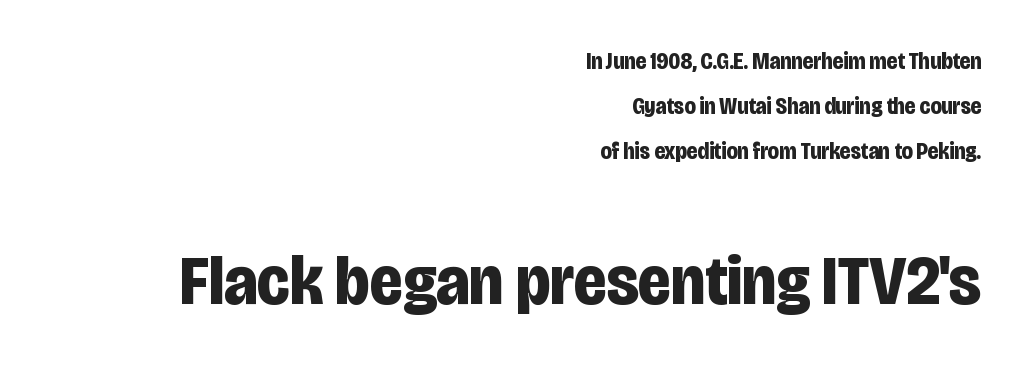
Typeset ragged left — the right edge is the straight one. This is the regular roman posture of the typeface. The lines are spread far apart with generous leading. Here the designer chose a conventional face with non-uniform glyph widths.
